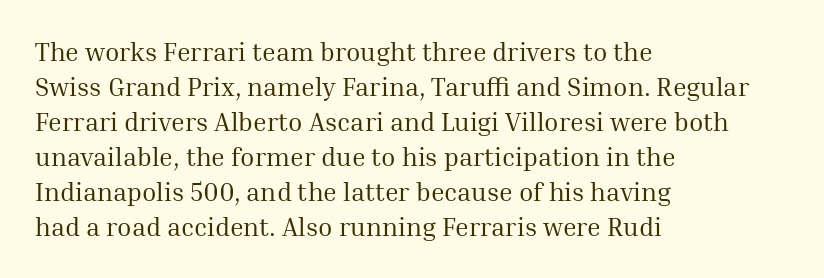
Q: Is the text bold? A: No.
Q: Is the text italic (slanted)? A: No, it is upright.
Q: Is the text underlined? A: No.
Q: How is the paragraph aligned? A: Left-aligned.
Q: Is the spacing between letters normal or unusually wide? A: Normal.
Q: Is the spacing between lines tight, normal or loose? A: Normal.
